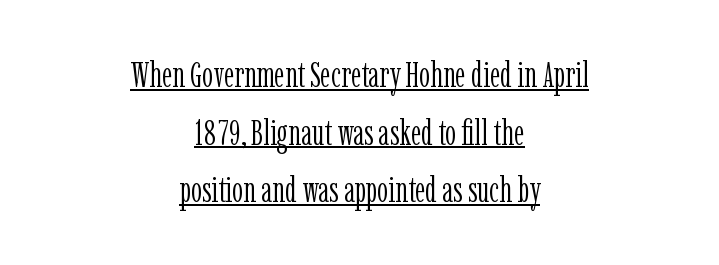
{"serif": "yes", "italic": "no", "bold": "no", "weight": "light", "width": "condensed", "stroke_contrast": "low", "x_height": "medium", "monospaced": "no", "underline": "yes", "align": "center", "line_spacing": "normal", "line_spacing_ratio": 1.65, "letter_spacing": "normal", "letter_spacing_em": 0.0, "glyph_px": 35}
